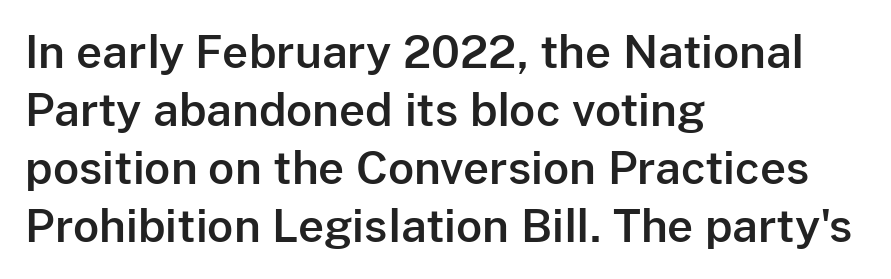
Q: Is the text italic (slanted)? A: No, it is upright.
Q: Is the typeface a serif or a sans-serif typeface? A: Sans-serif.
Q: Is the text underlined? A: No.
Q: How is the paragraph aligned? A: Left-aligned.
Q: Is the spacing between letters normal or unusually wide? A: Normal.
Q: Is the spacing between lines tight, normal or loose? A: Normal.
Q: Width (condensed, normal, or wide)? A: Normal.
Q: Stroke contrast? A: Low.
Q: x-height? A: Medium.
Q: Monospaced? A: No.
